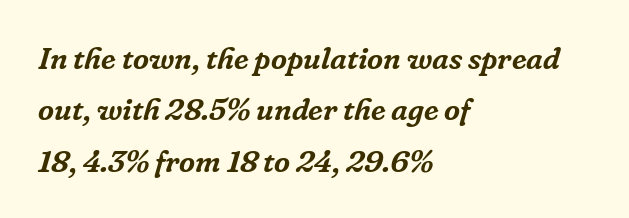
The text was rendered using a seriffed face with decorative stroke endings. The rendering uses natural spacing where letterforms have individual widths. Leading matches the norm, producing a regular column. The specimen reads as italic at a glance. The gaps between neighbouring characters are ordinary and unremarkable. Any mark beneath the type? The region is blank.
